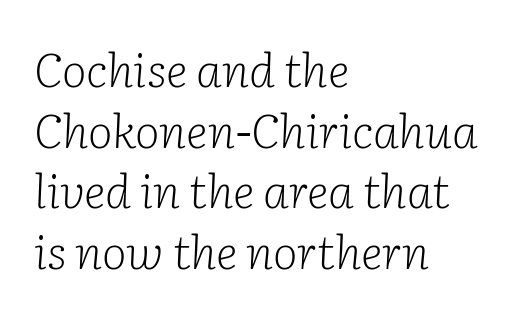
I'd call this a serif setting — the letters wear small feet. Typeset ragged right — the left edge is the straight one. Character widths vary here, with narrow letters taking less room than wide ones. Think standard paragraph weight, or any step lighter than that.
